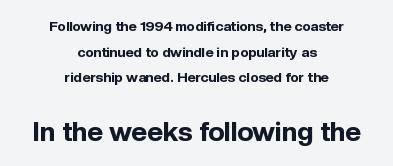
Short note: letters normally spaced. Italic? Not at all — the glyphs are vertical. Just letters on the line, the space beneath them empty. Line starts and ends both wander, symmetrically. You'd pick this weight for a headline — it's a proper bold. The rendering enlarges the type as you move from the upper chunk to the lower.
